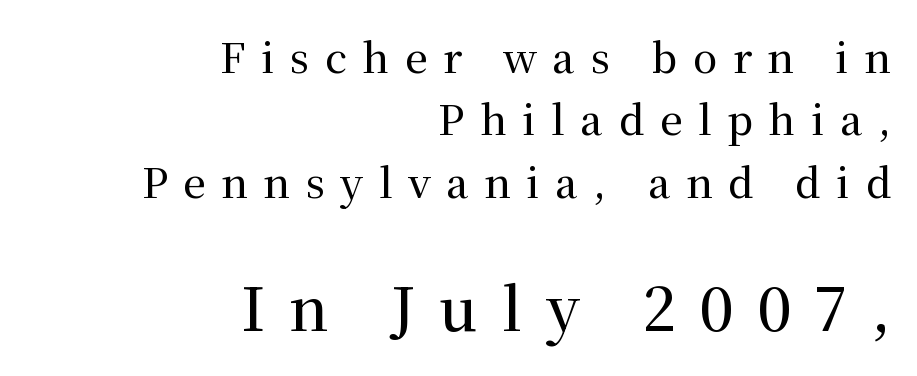
Size contrast runs from small at the top to large at the bottom. Each letter keeps its own natural width here, so spacing adapts to shape. When letters stand straight like this, we call the style roman or upright. This sample is right-justified, so line beginnings fall wherever the words allow. Spacing between characters has been opened up far beyond the box default. Clear beneath every line of the passage.
